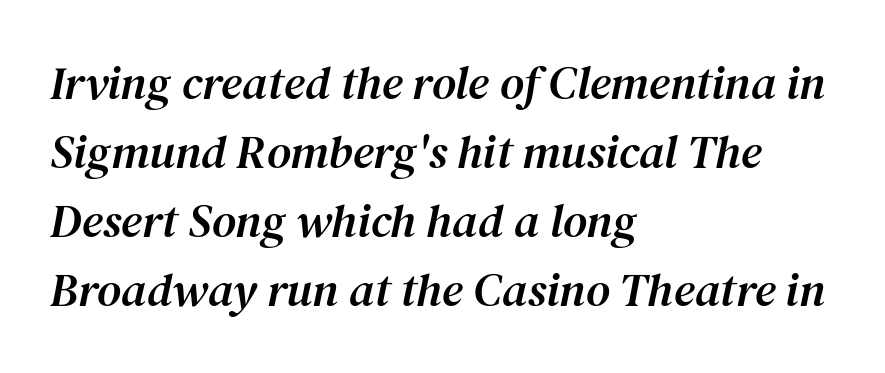
{"serif": "yes", "italic": "yes", "lean": "right", "slant_degrees": 12, "width": "normal", "stroke_contrast": "medium", "x_height": "medium", "monospaced": "no", "underline": "no", "align": "left", "line_spacing": "normal", "line_spacing_ratio": 1.47, "letter_spacing": "normal", "letter_spacing_em": 0.0, "glyph_px": 47}
